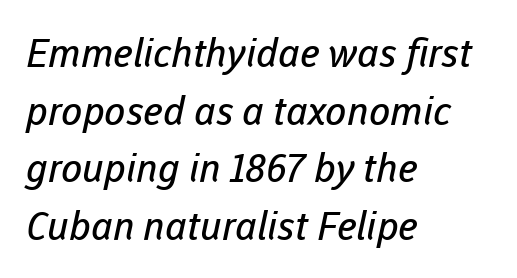
The image shows 39 px regular-weight sans-serif type; set left-aligned, normal line spacing (1.48x), normal letter spacing, not underlined; low stroke contrast and a medium x-height.
